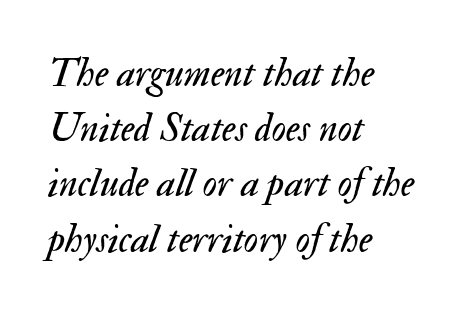
Q: Is the text bold? A: No.
Q: Is the text italic (slanted)? A: Yes, it leans right by about 17 degrees.
Q: Is the text underlined? A: No.
Q: How is the paragraph aligned? A: Left-aligned.
Q: Is the spacing between letters normal or unusually wide? A: Normal.
Q: Is the spacing between lines tight, normal or loose? A: Normal.
Q: Width (condensed, normal, or wide)? A: Normal.
Q: Stroke contrast? A: Medium.
Q: x-height? A: Small.
Q: Monospaced? A: No.
